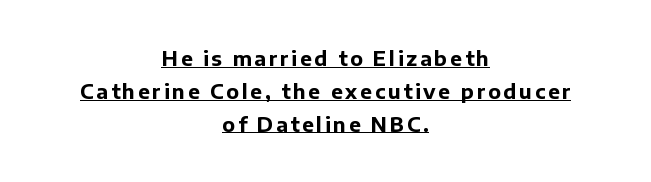
Nope, not italic — everything's standing straight. This rendering uses center alignment, leaving both contours irregular but symmetric. Students, observe: this is what conventionally led text looks like. This is heavy type, rendered in bold. Somebody hit Ctrl+U on this one — the words are underlined.
